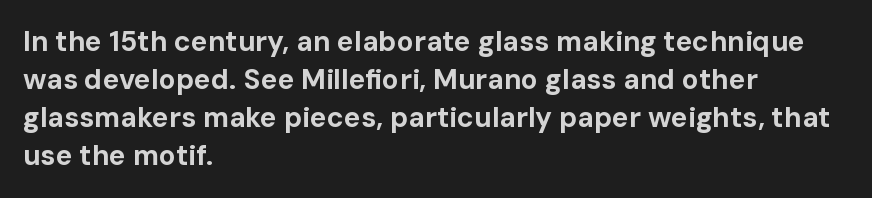
The space beneath each line is pristine and unruled. The characters look thick and weighty, a clear bold. Note the varied advance widths — an 'i' is clearly narrower than an 'm'. Unlike a traditional serif, this face leaves its strokes unadorned.
